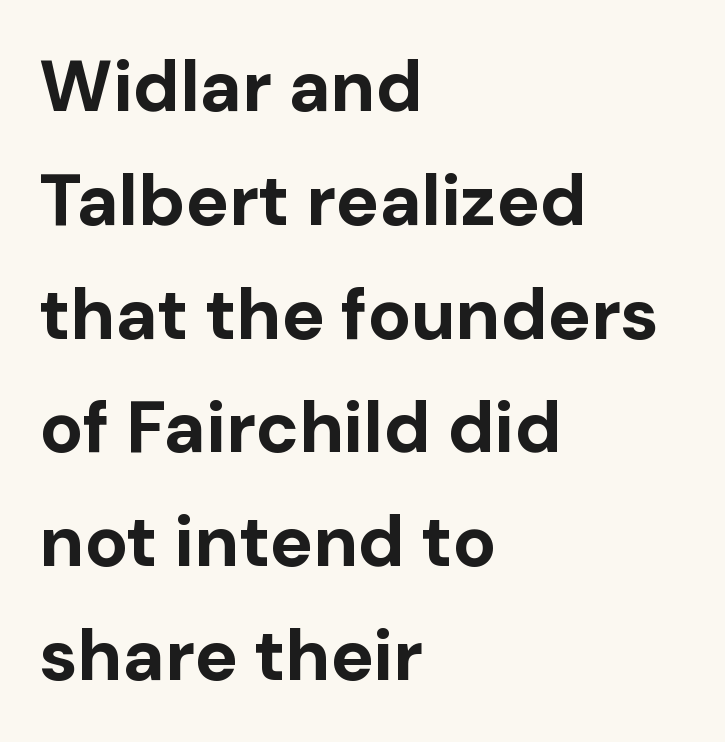
Q: Is the text bold? A: Yes.
Q: Is the text italic (slanted)? A: No, it is upright.
Q: Is the typeface a serif or a sans-serif typeface? A: Sans-serif.
Q: Is the text underlined? A: No.
Q: How is the paragraph aligned? A: Left-aligned.
Q: Is the spacing between letters normal or unusually wide? A: Normal.
Q: Is the spacing between lines tight, normal or loose? A: Normal.
Q: Width (condensed, normal, or wide)? A: Normal.
Q: Stroke contrast? A: Low.
Q: x-height? A: Medium.
Q: Monospaced? A: No.
